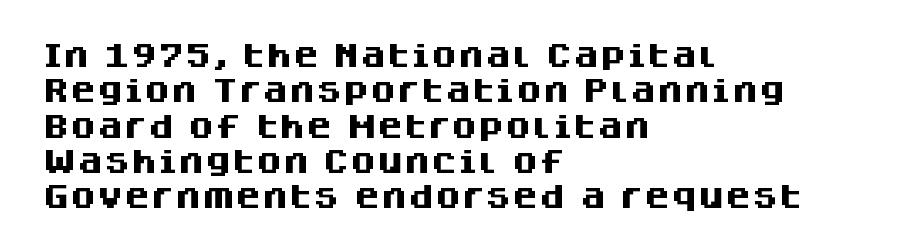
Q: Is the text bold? A: Yes.
Q: Is the text italic (slanted)? A: No, it is upright.
Q: Is the text underlined? A: No.
Q: How is the paragraph aligned? A: Left-aligned.
Q: Is the spacing between letters normal or unusually wide? A: Normal.
Q: Is the spacing between lines tight, normal or loose? A: Normal.
